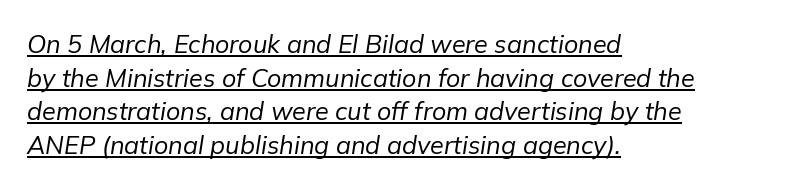
Q: Is the text bold? A: No.
Q: Is the text italic (slanted)? A: Yes, it leans right by about 9 degrees.
Q: Is the text underlined? A: Yes.
Q: How is the paragraph aligned? A: Left-aligned.
Q: Is the spacing between letters normal or unusually wide? A: Normal.
Q: Is the spacing between lines tight, normal or loose? A: Normal.
